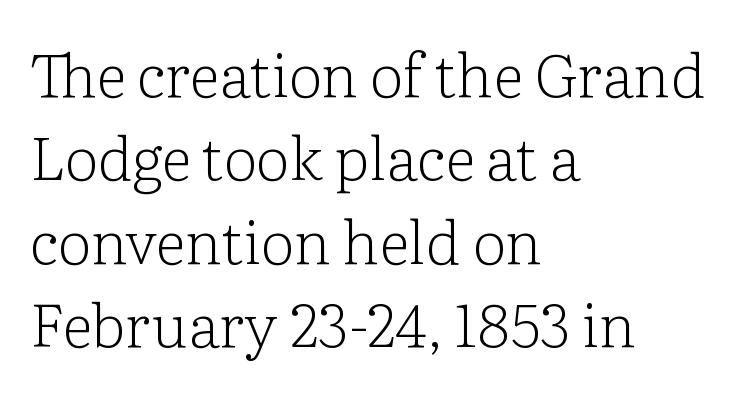
Q: Is the text bold? A: No.
Q: Is the text italic (slanted)? A: No, it is upright.
Q: Is the typeface a serif or a sans-serif typeface? A: Serif.
Q: Is the text underlined? A: No.
Q: How is the paragraph aligned? A: Left-aligned.
Q: Is the spacing between letters normal or unusually wide? A: Normal.
Q: Is the spacing between lines tight, normal or loose? A: Normal.
Q: Width (condensed, normal, or wide)? A: Normal.
Q: Stroke contrast? A: Low.
Q: x-height? A: Medium.
Q: Monospaced? A: No.
